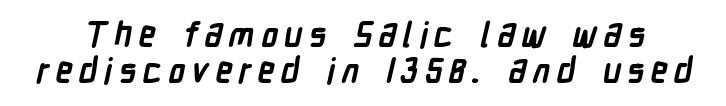
{"serif": "no", "bold": "yes", "weight": "semibold", "width": "condensed", "stroke_contrast": "low", "x_height": "medium", "monospaced": "no", "underline": "no", "line_spacing": "tight", "line_spacing_ratio": 1.07, "glyph_px": 34}
